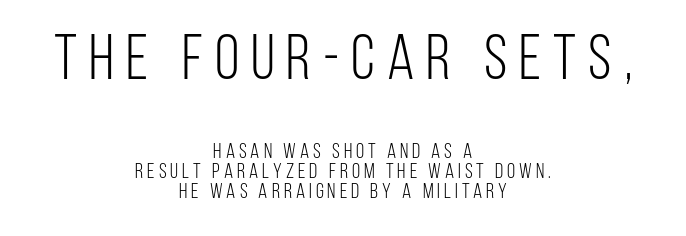
Q: Is the text bold? A: No.
Q: Is the text italic (slanted)? A: No, it is upright.
Q: Is the typeface a serif or a sans-serif typeface? A: Sans-serif.
Q: Is the text underlined? A: No.
Q: How is the paragraph aligned? A: Centered.
Q: Is the spacing between lines tight, normal or loose? A: Tight.
Q: Which block of text is set in a larger size, the first (top) or the second (bottom)? A: The first (top) one.
Q: Width (condensed, normal, or wide)? A: Condensed.
Q: Stroke contrast? A: Low.
Q: x-height? A: Large.
Q: Monospaced? A: No.
